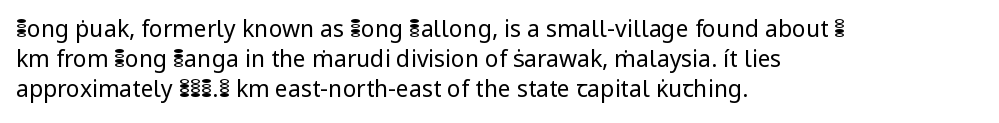
The image shows 23 px text type, upright; set left-aligned, normal line spacing (1.3x), normal letter spacing, not underlined.
